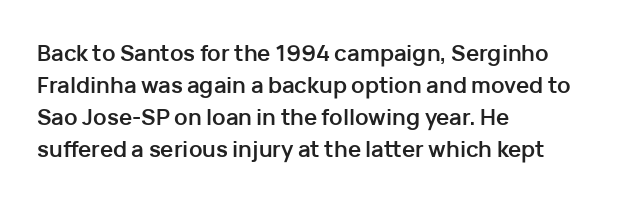
{"italic": "no", "bold": "yes", "underline": "no", "align": "left", "line_spacing": "normal", "line_spacing_ratio": 1.46, "letter_spacing": "normal", "letter_spacing_em": 0.0, "glyph_px": 22}
